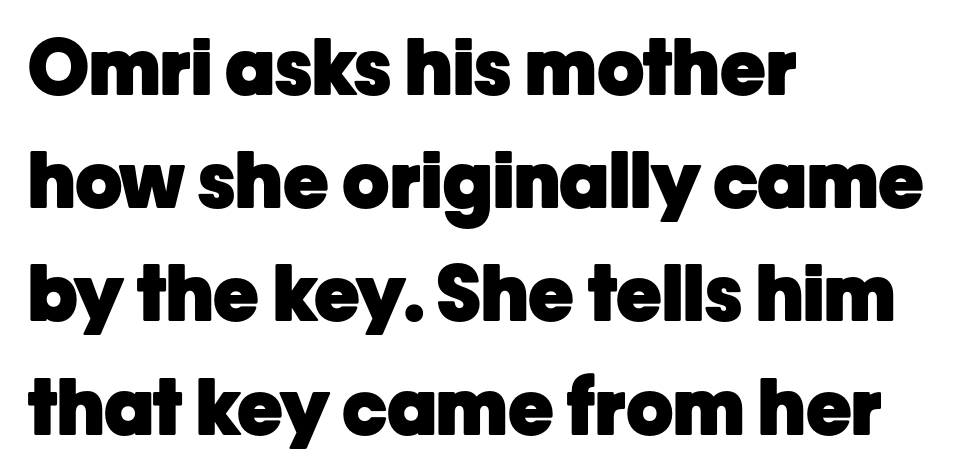
The image shows 77 px heavy sans-serif type, upright; set left-aligned, normal line spacing (1.47x), normal letter spacing, not underlined; low stroke contrast and a medium x-height.
